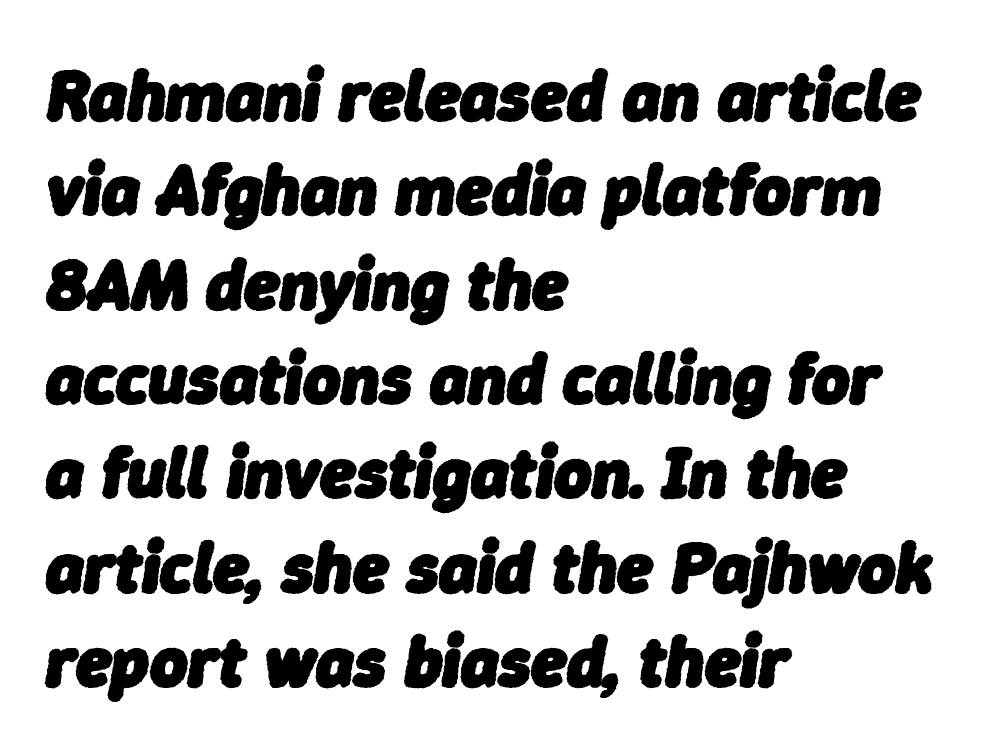
{"italic": "yes", "lean": "right", "slant_degrees": 9, "bold": "yes", "weight": "heavy", "width": "normal", "stroke_contrast": "low", "x_height": "medium", "monospaced": "no", "underline": "no", "align": "left", "line_spacing": "normal", "line_spacing_ratio": 1.31, "letter_spacing": "normal", "letter_spacing_em": 0.0, "glyph_px": 72}
